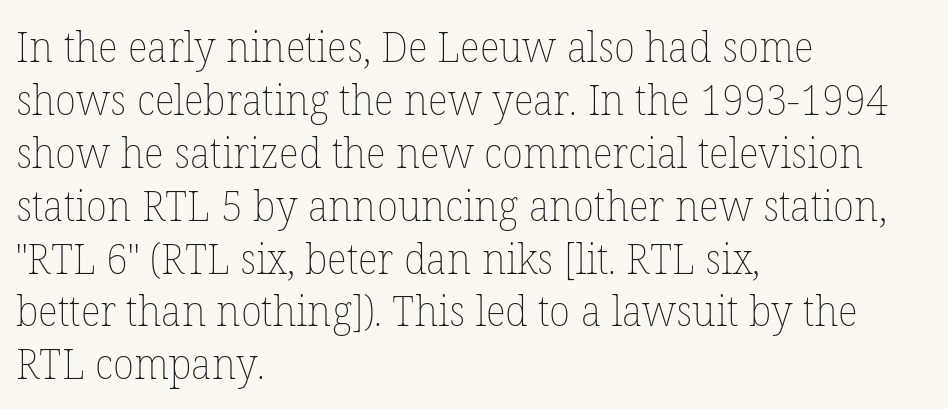
{"italic": "no", "bold": "no", "weight": "thin", "width": "normal", "stroke_contrast": "low", "x_height": "medium", "monospaced": "no", "underline": "no", "align": "left", "line_spacing_ratio": 1.23, "letter_spacing": "normal", "letter_spacing_em": 0.0, "glyph_px": 43}
